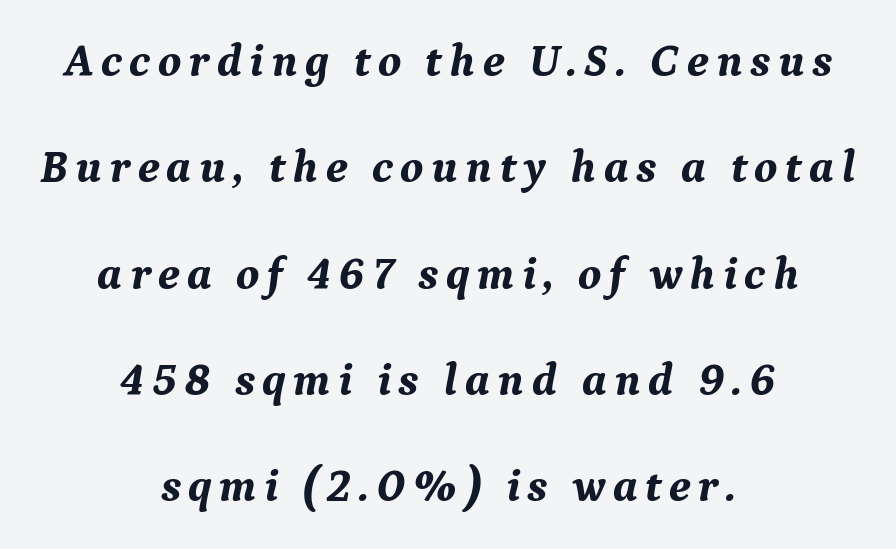
{"serif": "yes", "italic": "yes", "lean": "right", "slant_degrees": 9, "bold": "yes", "weight": "bold", "width": "normal", "stroke_contrast": "medium", "x_height": "medium", "monospaced": "no", "underline": "no", "align": "center", "line_spacing": "loose", "line_spacing_ratio": 2.31, "glyph_px": 46}
